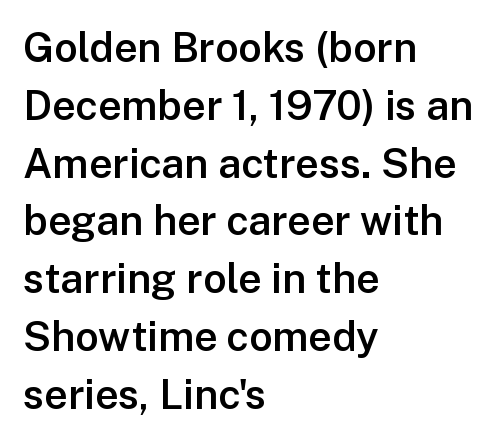
Varying glyph widths throughout — classic text-font behaviour. Glance below the letters and you will spot only blank space. Glyph-to-glyph distance matches everyday printed text. The text was rendered using a sans face with plain stroke endings.
